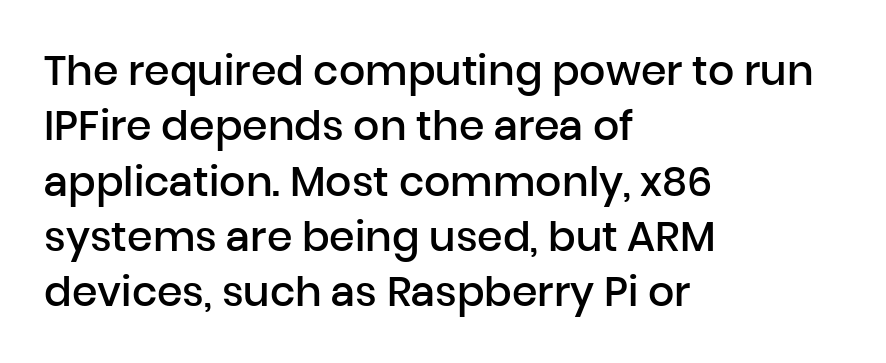
If you drew a ruler down the left edge, every line would touch it. Standard letterfit; no display-style spreading of the glyphs. The lettering holds an erect, upright posture throughout. In terms of letterform style, serifs are entirely absent. A typesetter would call this proportional, since set widths differ per character. Glance below the letters and you will spot only blank space.
